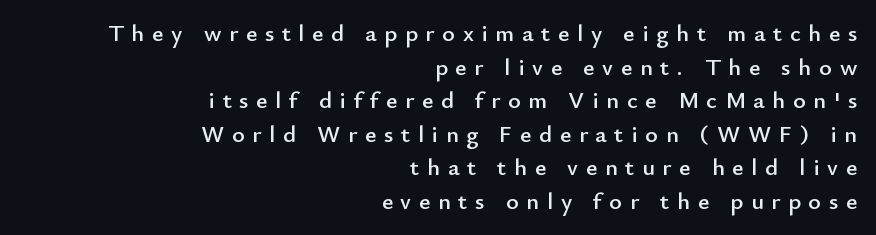
The image shows 24 px text type, upright; set right-aligned, normal line spacing (1.4x), unusually wide letter spacing (+0.32 em), not underlined.
